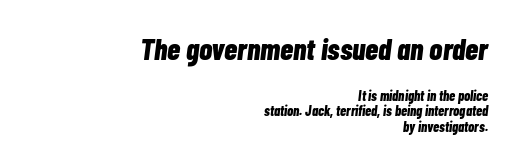
{"italic": "yes", "lean": "right", "slant_degrees": 7, "bold": "yes", "weight": "bold", "width": "condensed", "stroke_contrast": "low", "x_height": "medium", "monospaced": "no", "underline": "no", "align": "right", "line_spacing": "tight", "line_spacing_ratio": 1.1, "letter_spacing": "normal", "letter_spacing_em": 0.0, "larger_block": "first", "size_ratio": 2.14, "glyph_px": 30}
